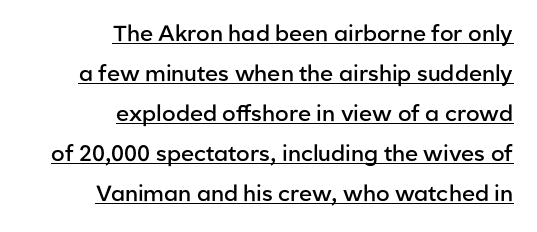
Q: Is the text bold? A: Semi-bold.
Q: Is the text italic (slanted)? A: No, it is upright.
Q: Is the text underlined? A: Yes.
Q: How is the paragraph aligned? A: Right-aligned.
Q: Is the spacing between letters normal or unusually wide? A: Normal.
